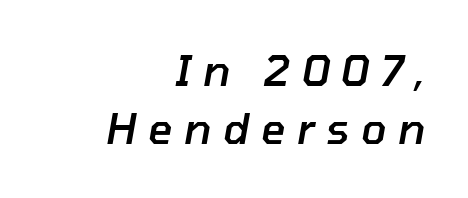
The image shows 42 px semibold type, italic (leaning right); set right-aligned, normal line spacing (1.39x), unusually wide letter spacing (+0.27 em), not underlined; low stroke contrast and a medium x-height.
